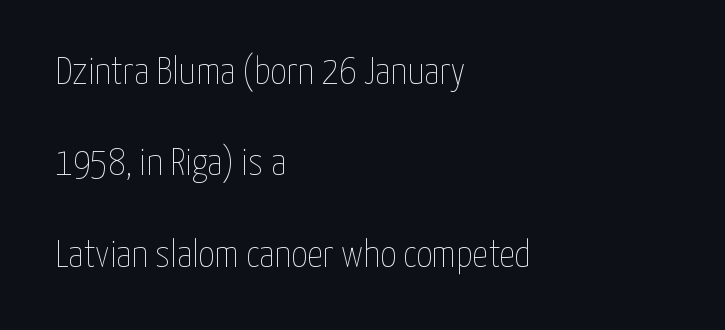
Summary of vertical rhythm: relaxed, with wide interline spacing. Posture: vertical. The typesetter chose a ragged-right arrangement here. Is this a heavy cut? Hardly; it is regular or lighter. Looks like regular typesetting: each glyph gets only the width it needs. Underlining? Definitely not there.
